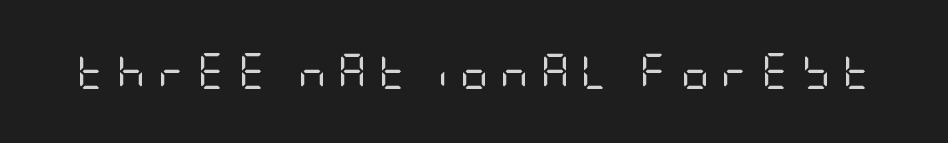
The image shows 35 px regular-weight, condensed sans-serif type, upright; set unusually wide letter spacing (+0.34 em), not underlined; low stroke contrast and a large x-height.
